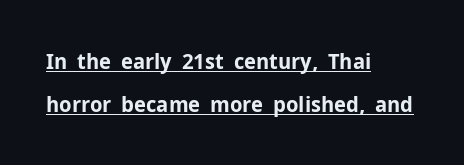
The type is set solid horizontally, with unmodified tracking. The characters look thick and weighty, a clear bold. The font's upright variant was chosen for this text. The leading is generous, giving the passage an open texture. The sample's only ornament is a line tracing under the words. Which margin do the lines hug? The left one — the right edge is uneven.
